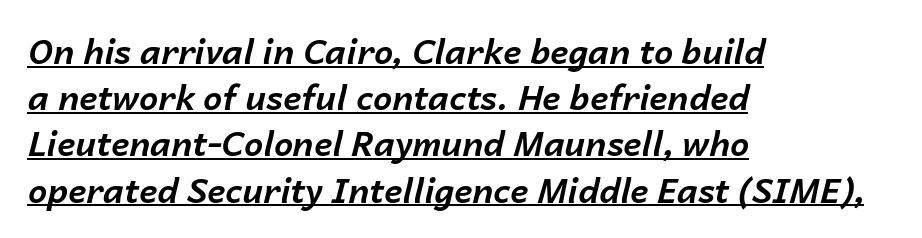
The face used here is rendered with its standard letterfit. Each glyph is drawn with heavy, bold strokes. Notice how the passage keeps a crisp vertical edge on the left only. The face used here is proportionally spaced, like ordinary book or web type. Decoration check: the copy is underlined. One glance says typical: line gaps are just what's usual.
